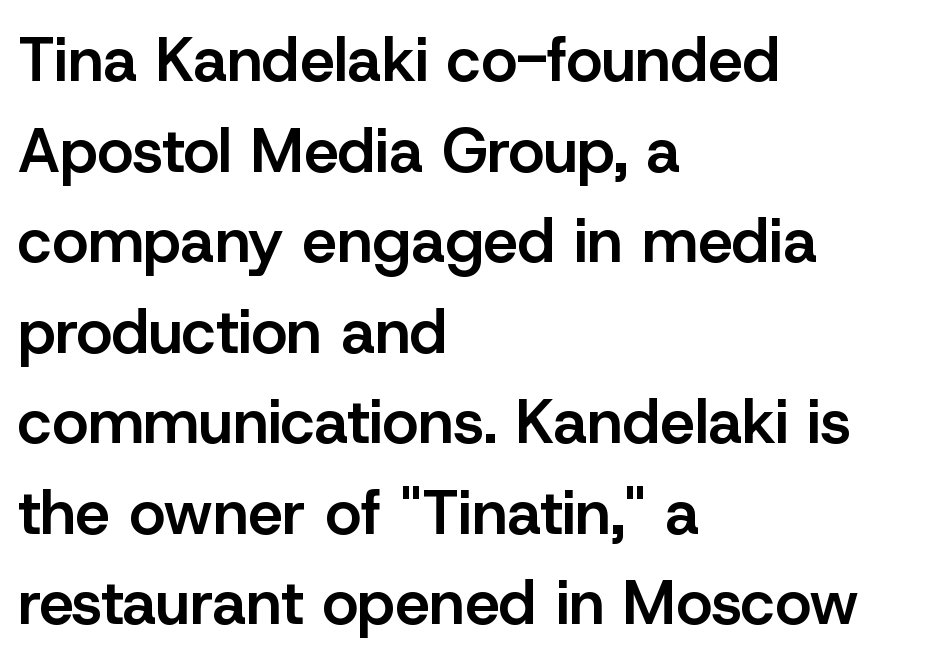
The face used here is rendered with its standard letterfit. A classic flush-left, rag-right setting is used for this passage. Style check: upright. Firm but not heavy-handed strokes: this text is semibold. Regular leading. Do the characters align in a grid? No, the font is proportional.
